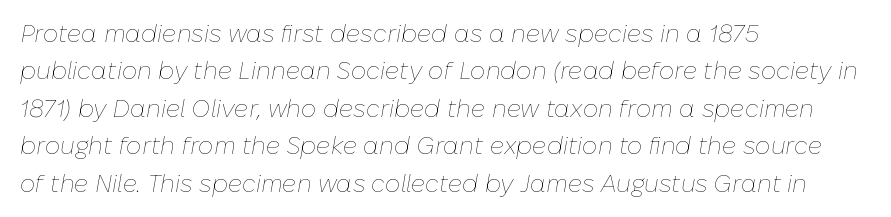
Q: Is the text bold? A: No.
Q: Is the text italic (slanted)? A: Yes, it leans right by about 10 degrees.
Q: Is the text underlined? A: No.
Q: How is the paragraph aligned? A: Left-aligned.
Q: Is the spacing between letters normal or unusually wide? A: Normal.
Q: Is the spacing between lines tight, normal or loose? A: Normal.
